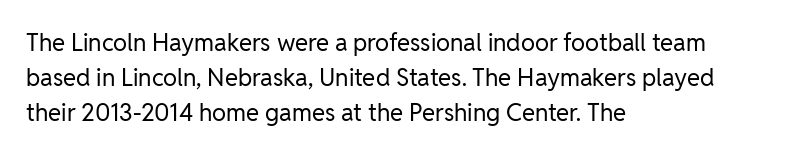
{"italic": "no", "bold": "no", "underline": "no", "align": "left", "line_spacing": "normal", "line_spacing_ratio": 1.45, "letter_spacing": "normal", "letter_spacing_em": 0.0, "glyph_px": 24}
